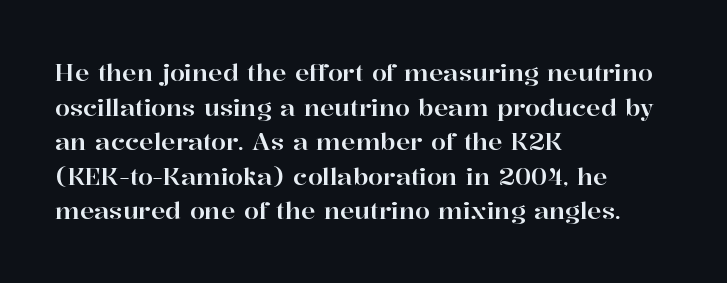
Q: Is the text italic (slanted)? A: No, it is upright.
Q: Is the text underlined? A: No.
Q: How is the paragraph aligned? A: Left-aligned.
Q: Is the spacing between letters normal or unusually wide? A: Normal.
Q: Is the spacing between lines tight, normal or loose? A: Normal.
